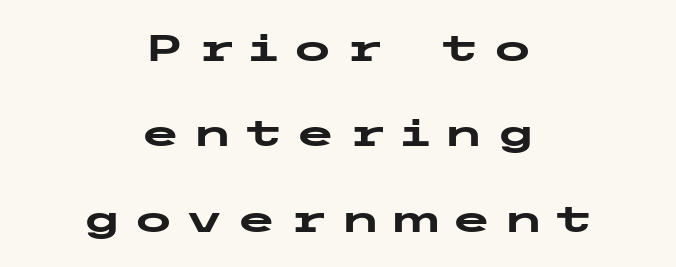
Q: Is the text bold? A: Yes.
Q: Is the text italic (slanted)? A: No, it is upright.
Q: Is the typeface a serif or a sans-serif typeface? A: Sans-serif.
Q: Is the text underlined? A: No.
Q: How is the paragraph aligned? A: Centered.
Q: Is the spacing between letters normal or unusually wide? A: Unusually wide.
Q: Is the spacing between lines tight, normal or loose? A: Loose.
Q: Width (condensed, normal, or wide)? A: Wide.
Q: Stroke contrast? A: Low.
Q: x-height? A: Medium.
